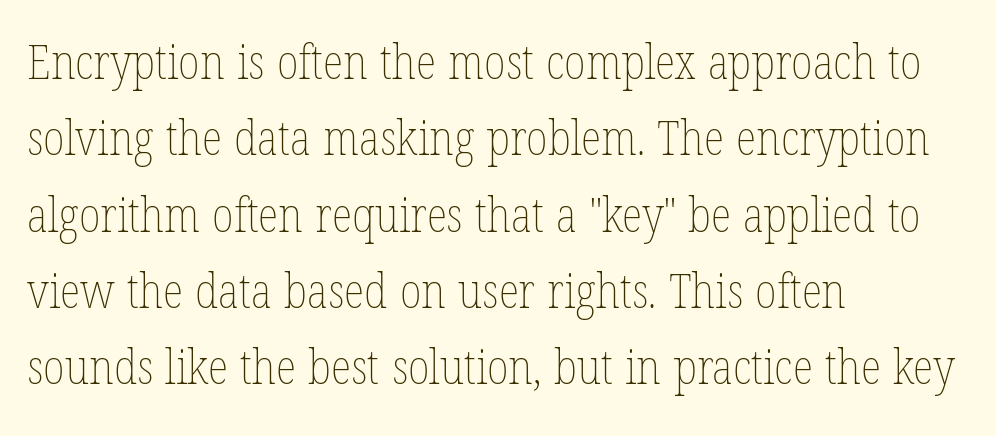
The image shows 48 px thin, condensed type, upright; set left-aligned, normal line spacing (1.59x), normal letter spacing, not underlined; low stroke contrast and a medium x-height.
